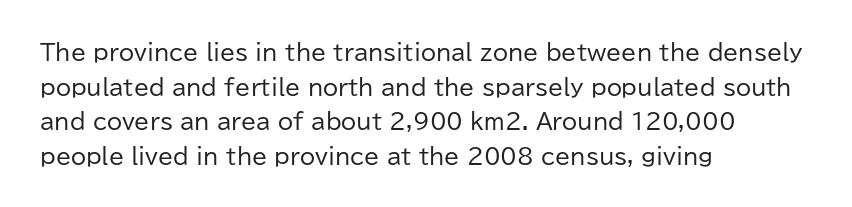
Q: Is the text bold? A: No.
Q: Is the text italic (slanted)? A: No, it is upright.
Q: Is the text underlined? A: No.
Q: How is the paragraph aligned? A: Left-aligned.
Q: Is the spacing between letters normal or unusually wide? A: Normal.
Q: Is the spacing between lines tight, normal or loose? A: Normal.
